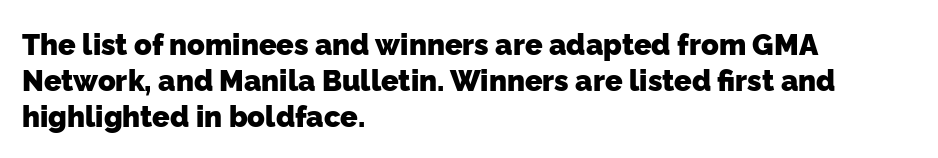
Each glyph is drawn with heavy, bold strokes. Nothing unusual about the tracking: characters are spaced as the font intends. Type style note: lacks serifs. You could not count columns in this text — the font is proportionally spaced.
